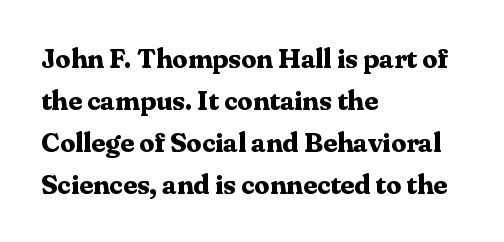
The image shows 27 px bold type, upright; set left-aligned, normal line spacing (1.55x), normal letter spacing, not underlined.
